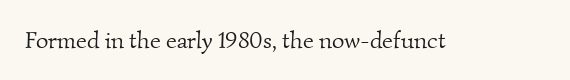
{"bold": "no", "underline": "no", "letter_spacing": "normal", "letter_spacing_em": 0.0, "glyph_px": 24}
